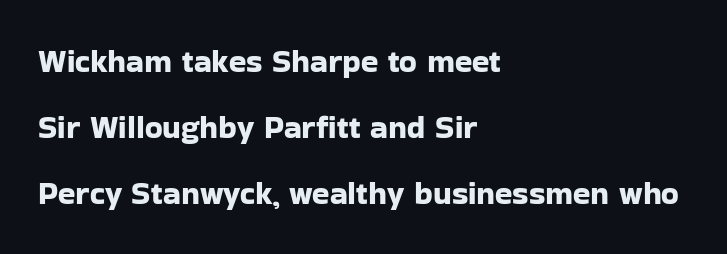
The rendering uses natural spacing where letterforms have individual widths. The typeface chosen for these lines omits serifs. The passage shown is not underscored anywhere. Observe the ordinary spacing: letters are neighbours, not strangers.
